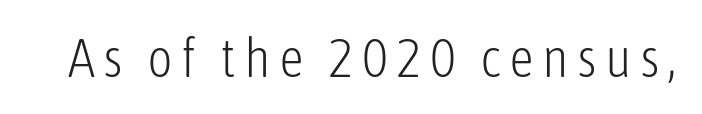
Q: Is the text bold? A: No.
Q: Is the text italic (slanted)? A: No, it is upright.
Q: Is the typeface a serif or a sans-serif typeface? A: Sans-serif.
Q: Is the text underlined? A: No.
Q: Width (condensed, normal, or wide)? A: Condensed.
Q: Stroke contrast? A: Low.
Q: x-height? A: Medium.
Q: Monospaced? A: No.
